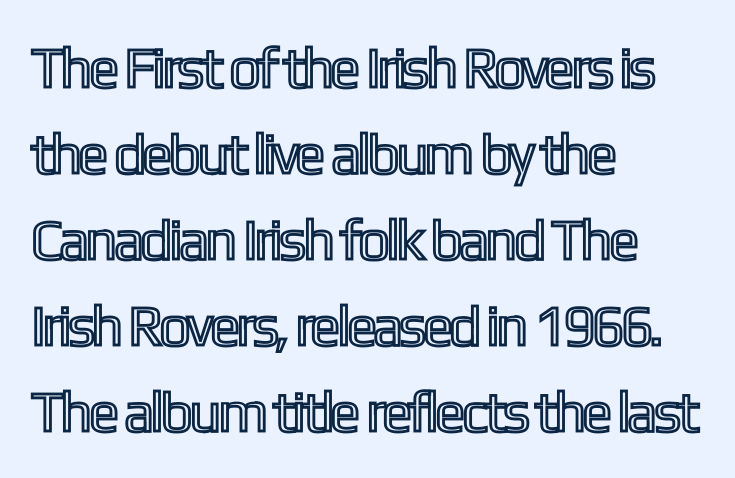
Q: Is the text italic (slanted)? A: No, it is upright.
Q: Is the text underlined? A: No.
Q: How is the paragraph aligned? A: Left-aligned.
Q: Is the spacing between letters normal or unusually wide? A: Normal.
Q: Is the spacing between lines tight, normal or loose? A: Normal.
Q: Width (condensed, normal, or wide)? A: Condensed.
Q: x-height? A: Medium.
Q: Monospaced? A: No.
